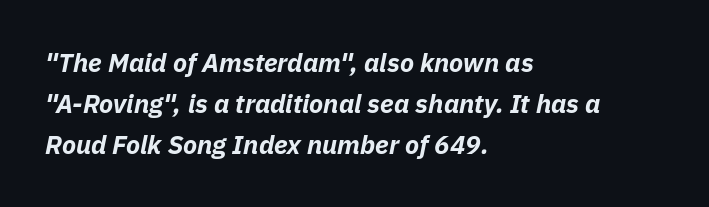
Q: Is the text bold? A: Yes.
Q: Is the text italic (slanted)? A: Yes, it leans right by about 11 degrees.
Q: Is the text underlined? A: No.
Q: How is the paragraph aligned? A: Left-aligned.
Q: Is the spacing between letters normal or unusually wide? A: Normal.
Q: Is the spacing between lines tight, normal or loose? A: Normal.
